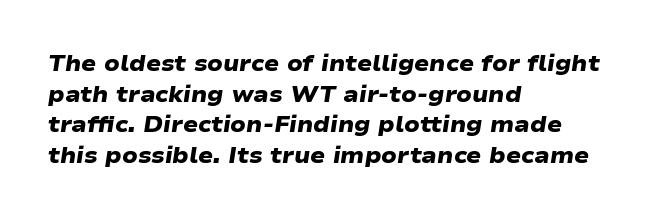
Q: Is the text bold? A: Yes.
Q: Is the text underlined? A: No.
Q: How is the paragraph aligned? A: Left-aligned.
Q: Is the spacing between letters normal or unusually wide? A: Normal.
Q: Is the spacing between lines tight, normal or loose? A: Normal.
